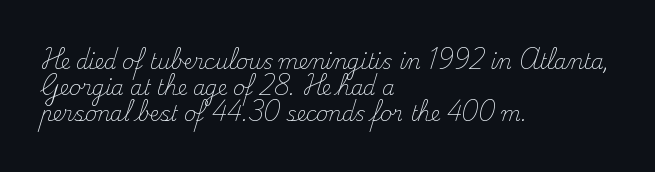
The image shows 20 px text type; set left-aligned, normal line spacing (1.29x), normal letter spacing, not underlined.
